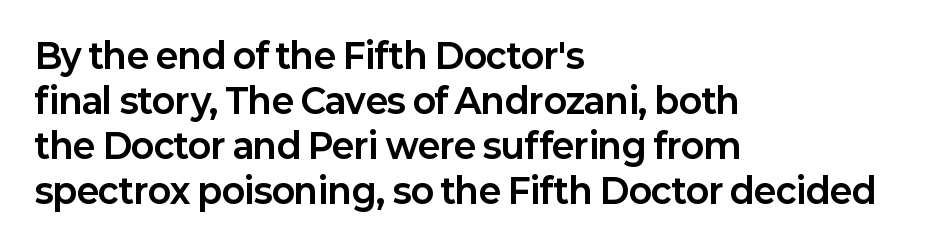
The image shows 34 px bold sans-serif type, upright; set left-aligned, normal line spacing (1.32x), normal letter spacing, not underlined; low stroke contrast and a medium x-height.
